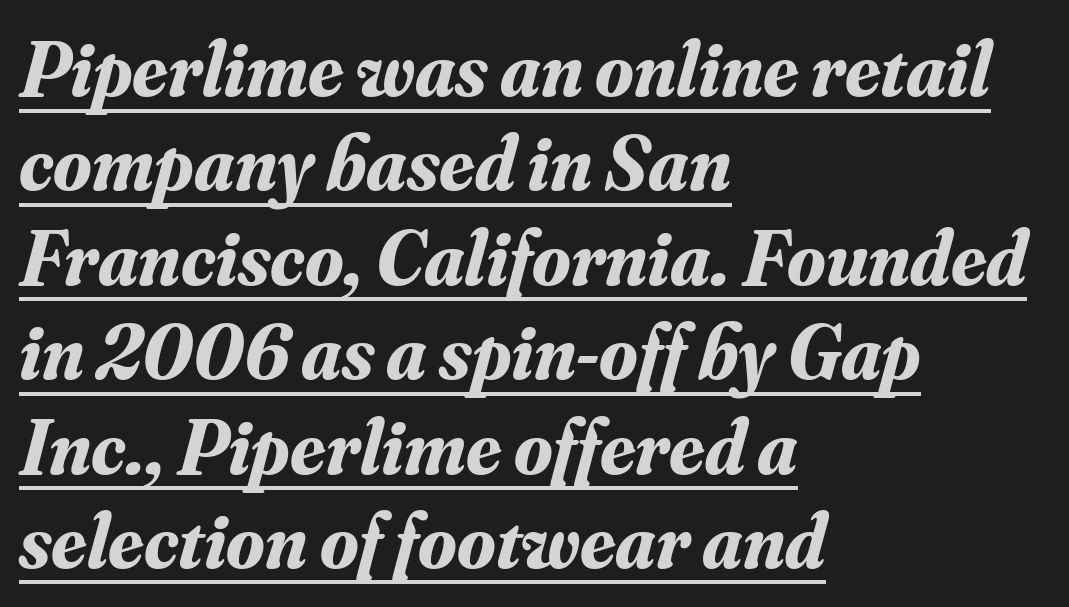
{"serif": "yes", "italic": "yes", "lean": "right", "slant_degrees": 16, "bold": "yes", "weight": "bold", "width": "normal", "stroke_contrast": "medium", "x_height": "small", "monospaced": "no", "underline": "yes", "align": "left", "line_spacing_ratio": 1.21, "letter_spacing": "normal", "letter_spacing_em": 0.0, "glyph_px": 78}
